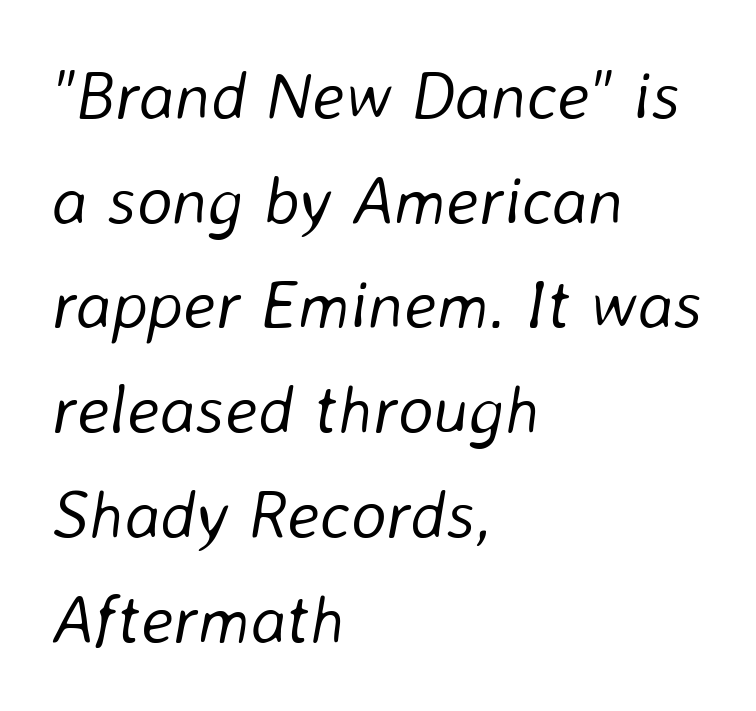
{"italic": "yes", "lean": "right", "slant_degrees": 8, "bold": "no", "weight": "light", "width": "normal", "stroke_contrast": "low", "x_height": "medium", "monospaced": "no", "underline": "no", "align": "left", "line_spacing": "normal", "line_spacing_ratio": 1.54, "letter_spacing": "normal", "letter_spacing_em": 0.0, "glyph_px": 68}
